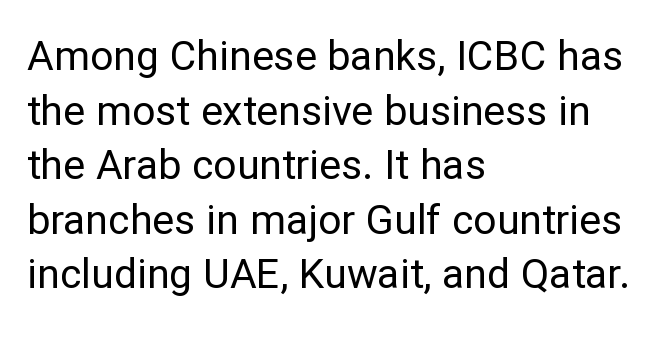
This sample has the flowing, uneven cadence of proportional lettering. The rag falls on the right side of this text block. The rendering shows plain stroke endings on the letterforms — a sans-serif design. Compared with typical body copy, the letter spacing here is the same.
